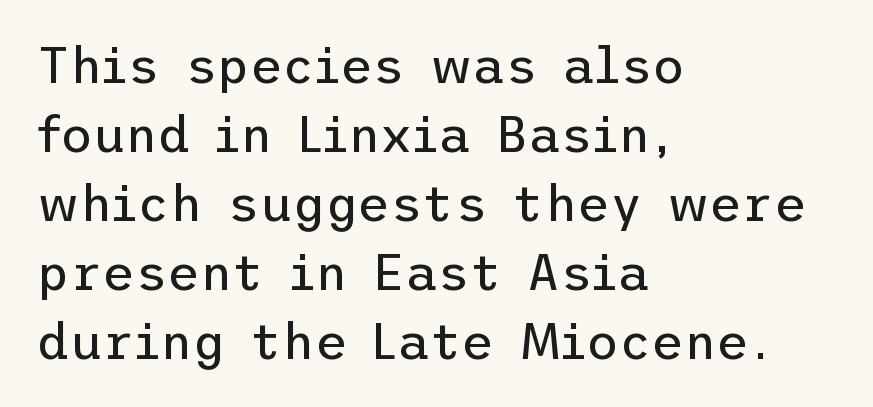
Q: Is the text bold? A: No.
Q: Is the text italic (slanted)? A: No, it is upright.
Q: Is the typeface a serif or a sans-serif typeface? A: Sans-serif.
Q: Is the text underlined? A: No.
Q: How is the paragraph aligned? A: Left-aligned.
Q: Is the spacing between letters normal or unusually wide? A: Normal.
Q: Is the spacing between lines tight, normal or loose? A: Normal.
Q: Width (condensed, normal, or wide)? A: Normal.
Q: Stroke contrast? A: Low.
Q: x-height? A: Medium.
